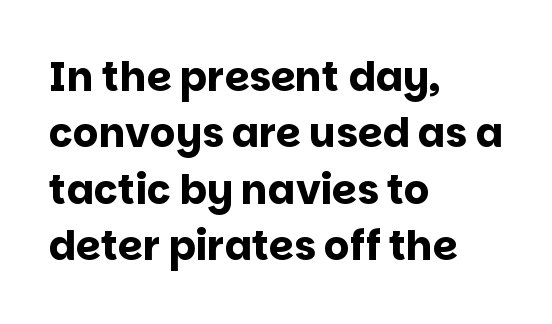
The image shows 40 px bold sans-serif type, upright; set left-aligned, normal line spacing (1.41x), normal letter spacing, not underlined; low stroke contrast and a large x-height.
